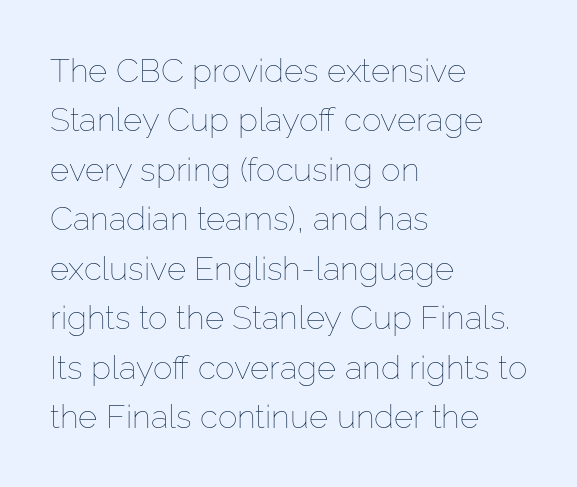
The image shows 33 px thin type, upright; set left-aligned, normal line spacing (1.5x), normal letter spacing, not underlined; low stroke contrast and a medium x-height.
